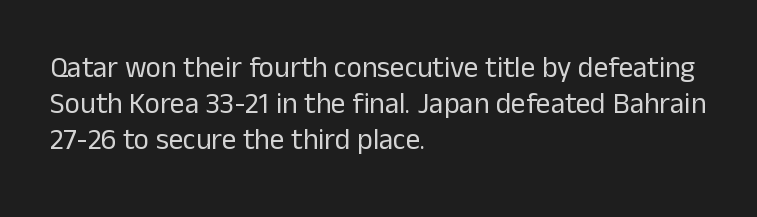
The rendering uses natural spacing where letterforms have individual widths. Any mark beneath the type? The region is blank. Which margin do the lines hug? The left one — the right edge is uneven. You can tell it's not italic because the verticals are truly vertical. These lines are composed in type without serifs.
